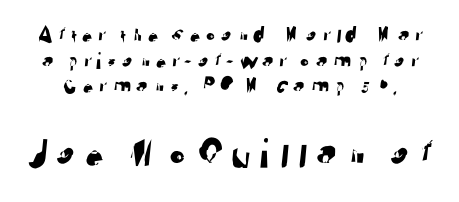
Q: Is the typeface a serif or a sans-serif typeface? A: Sans-serif.
Q: Is the text underlined? A: No.
Q: Is the spacing between lines tight, normal or loose? A: Tight.
Q: Which block of text is set in a larger size, the first (top) or the second (bottom)? A: The second (bottom) one.
Q: Width (condensed, normal, or wide)? A: Normal.
Q: Stroke contrast? A: Low.
Q: x-height? A: Medium.
Q: Monospaced? A: No.
